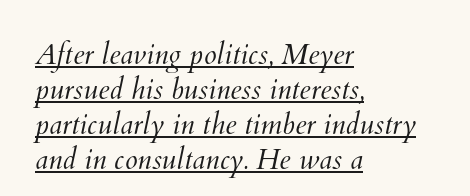
These lines are rendered in a variable-pitch font. Observe the ordinary spacing: letters are neighbours, not strangers. A classic flush-left, rag-right setting is used for this passage. Decoration check: the copy is underlined.
